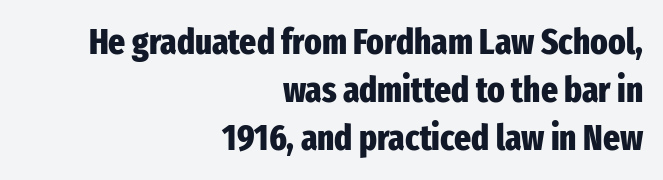
{"serif": "no", "italic": "no", "bold": "yes", "weight": "heavy", "width": "condensed", "stroke_contrast": "low", "x_height": "medium", "monospaced": "no", "underline": "no", "align": "right", "line_spacing": "normal", "line_spacing_ratio": 1.33, "letter_spacing": "normal", "letter_spacing_em": 0.0, "glyph_px": 36}
